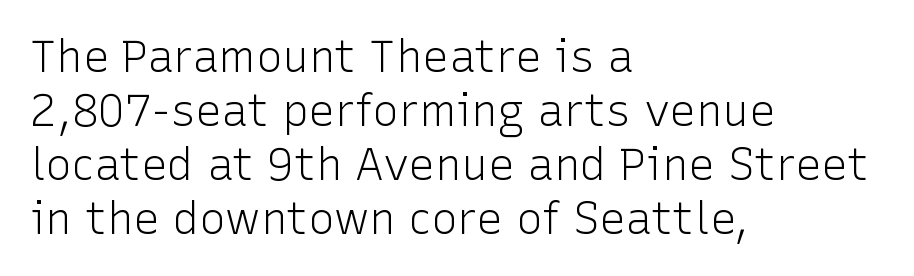
Q: Is the text bold? A: No.
Q: Is the text italic (slanted)? A: No, it is upright.
Q: Is the typeface a serif or a sans-serif typeface? A: Sans-serif.
Q: Is the text underlined? A: No.
Q: How is the paragraph aligned? A: Left-aligned.
Q: Is the spacing between letters normal or unusually wide? A: Normal.
Q: Width (condensed, normal, or wide)? A: Normal.
Q: Stroke contrast? A: Low.
Q: x-height? A: Medium.
Q: Monospaced? A: No.
